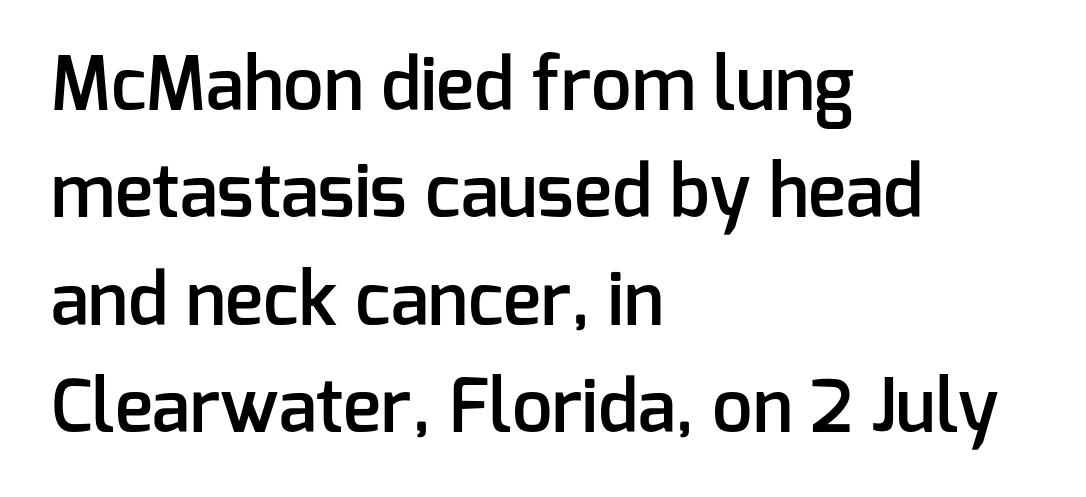
{"serif": "no", "italic": "no", "bold": "semi", "weight": "semibold", "width": "normal", "stroke_contrast": "low", "x_height": "medium", "monospaced": "no", "underline": "no", "align": "left", "line_spacing": "normal", "line_spacing_ratio": 1.49, "letter_spacing": "normal", "letter_spacing_em": 0.0, "glyph_px": 72}
